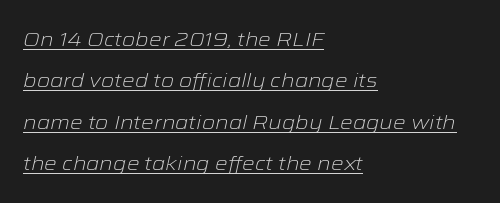
Quick note: interline space is abundant. The passage shown is underscored from start to finish. Unbolded letterforms with no extra heft. This is oblique type, the kind used for emphasis or titles. One-word summary of the alignment: left.
